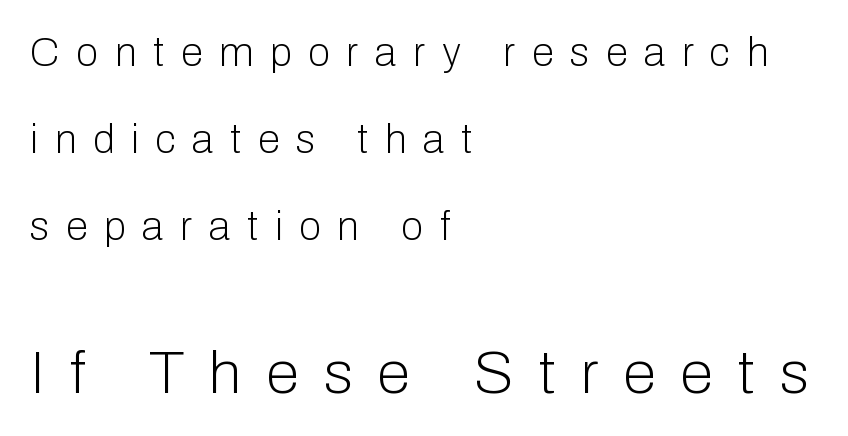
{"serif": "no", "italic": "no", "bold": "no", "weight": "light", "width": "normal", "stroke_contrast": "low", "x_height": "medium", "monospaced": "no", "underline": "no", "align": "left", "line_spacing": "loose", "line_spacing_ratio": 2.18, "letter_spacing": "wide", "letter_spacing_em": 0.42, "larger_block": "second", "size_ratio": 1.5, "glyph_px": 60}
